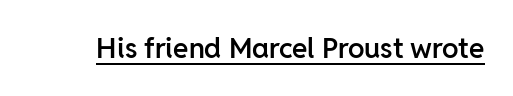
{"serif": "no", "italic": "no", "bold": "semi", "weight": "semibold", "width": "normal", "stroke_contrast": "low", "x_height": "medium", "monospaced": "no", "underline": "yes", "letter_spacing": "normal", "letter_spacing_em": 0.0, "glyph_px": 28}
